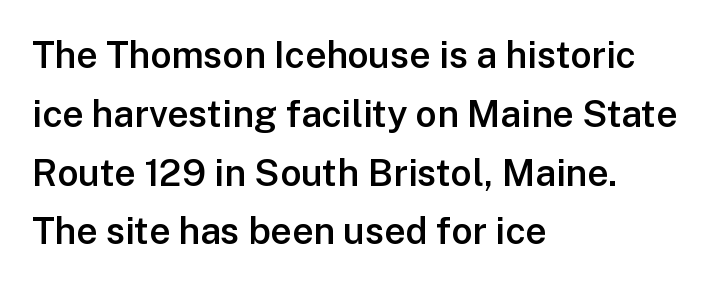
{"serif": "no", "italic": "no", "bold": "semi", "weight": "semibold", "width": "normal", "stroke_contrast": "low", "x_height": "medium", "monospaced": "no", "underline": "no", "align": "left", "line_spacing": "normal", "line_spacing_ratio": 1.59, "letter_spacing": "normal", "letter_spacing_em": 0.0, "glyph_px": 37}
